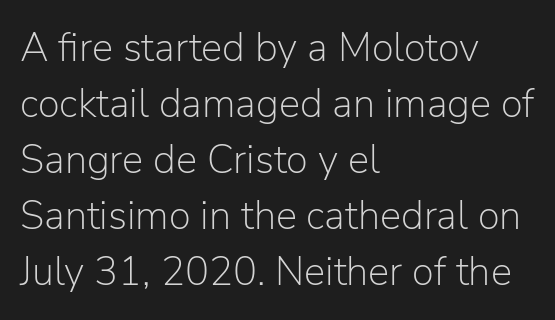
{"serif": "no", "italic": "no", "bold": "no", "weight": "light", "width": "normal", "stroke_contrast": "low", "x_height": "medium", "monospaced": "no", "underline": "no", "align": "left", "line_spacing": "normal", "line_spacing_ratio": 1.4, "letter_spacing": "normal", "letter_spacing_em": 0.0, "glyph_px": 40}
